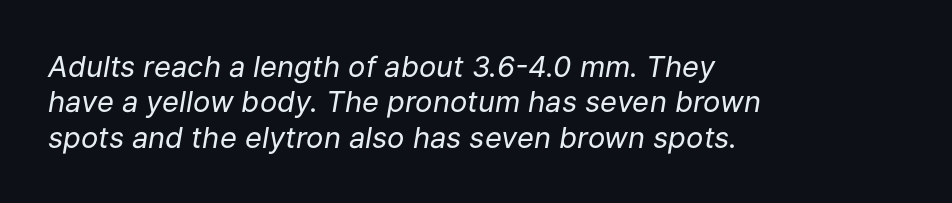
The image shows 29 px regular-weight type, italic (leaning right); set left-aligned, line spacing 1.22x, normal letter spacing, not underlined; low stroke contrast and a medium x-height.
